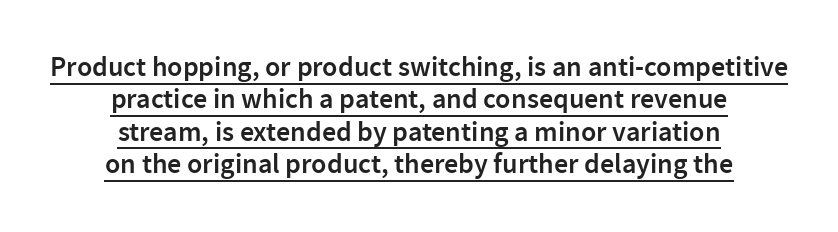
Rendered with straight, roman letterforms. The rendering uses natural spacing where letterforms have individual widths. Compared with typical body copy, the letter spacing here is the same. Notice how the passage keeps no hard edge, just a central spine. This sample carries an underscore along the baseline area.
